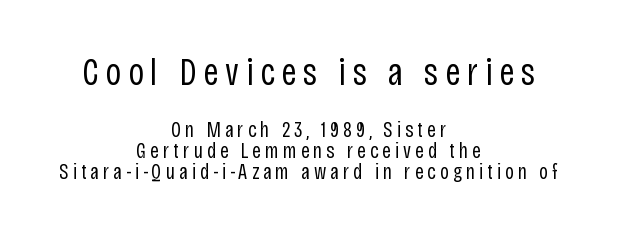
{"serif": "no", "italic": "no", "bold": "no", "weight": "regular", "width": "condensed", "stroke_contrast": "low", "x_height": "large", "monospaced": "no", "underline": "no", "align": "center", "line_spacing": "tight", "line_spacing_ratio": 0.96, "larger_block": "first", "size_ratio": 1.73, "glyph_px": 38}
